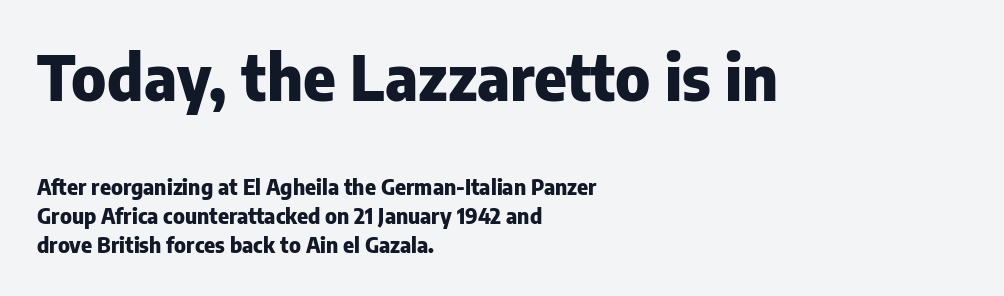
{"serif": "no", "italic": "no", "bold": "yes", "weight": "heavy", "width": "normal", "stroke_contrast": "low", "x_height": "medium", "monospaced": "no", "underline": "no", "align": "left", "line_spacing": "normal", "line_spacing_ratio": 1.39, "letter_spacing": "normal", "letter_spacing_em": 0.0, "larger_block": "first", "size_ratio": 2.95, "glyph_px": 62}
